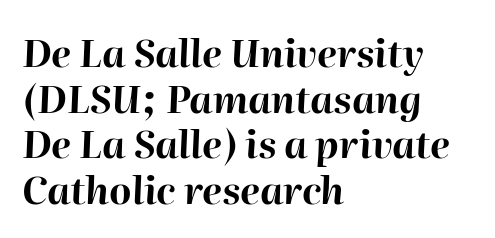
Q: Is the text bold? A: Yes.
Q: Is the text italic (slanted)? A: Yes, it leans right by about 2 degrees.
Q: Is the text underlined? A: No.
Q: How is the paragraph aligned? A: Left-aligned.
Q: Is the spacing between letters normal or unusually wide? A: Normal.
Q: Width (condensed, normal, or wide)? A: Normal.
Q: Stroke contrast? A: High.
Q: x-height? A: Medium.
Q: Monospaced? A: No.
